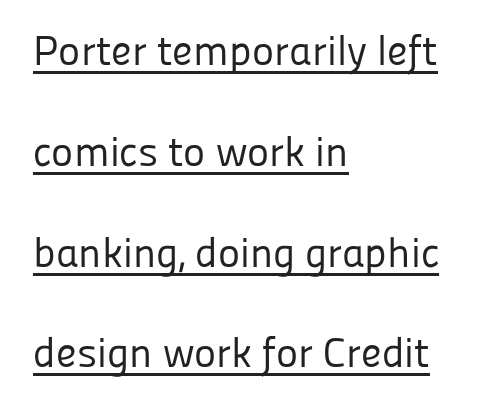
The image shows 42 px regular-weight sans-serif type, upright; set left-aligned, loose line spacing (2.4x), normal letter spacing, underlined; low stroke contrast and a medium x-height.
